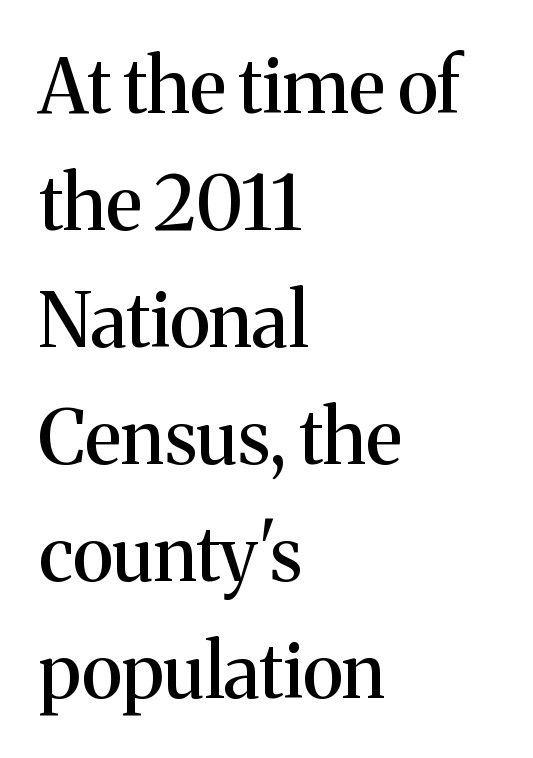
A typesetter would call this leading conventional body-copy spacing. Each letter keeps its own natural width here, so spacing adapts to shape. Serif or sans? Serif — the stroke terminals have little feet. This sample uses an upright cut, with every glyph sitting square on the baseline. The specimen omits any rule beneath the text block's lines. Layout note: lines flush left.
